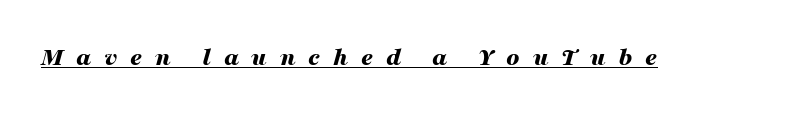
Is the type slanted? Yes — the strokes lean at a clear angle. Emphasis is given by a line drawn under the lettering. The rendering inserts visible extra space after every character. Emphasis by weight is at full strength: bold.
